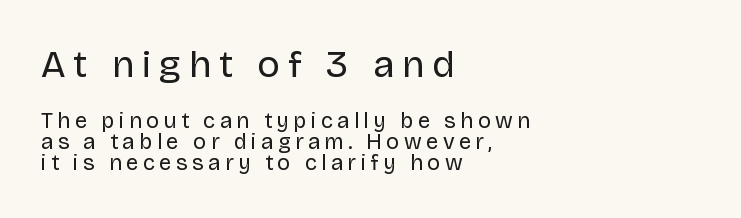
Q: Is the text bold? A: No.
Q: Is the text italic (slanted)? A: No, it is upright.
Q: Is the typeface a serif or a sans-serif typeface? A: Sans-serif.
Q: Is the text underlined? A: No.
Q: How is the paragraph aligned? A: Left-aligned.
Q: Is the spacing between letters normal or unusually wide? A: Unusually wide.
Q: Is the spacing between lines tight, normal or loose? A: Tight.
Q: Which block of text is set in a larger size, the first (top) or the second (bottom)? A: The first (top) one.
Q: Width (condensed, normal, or wide)? A: Normal.
Q: Stroke contrast? A: Low.
Q: x-height? A: Large.
Q: Monospaced? A: No.
